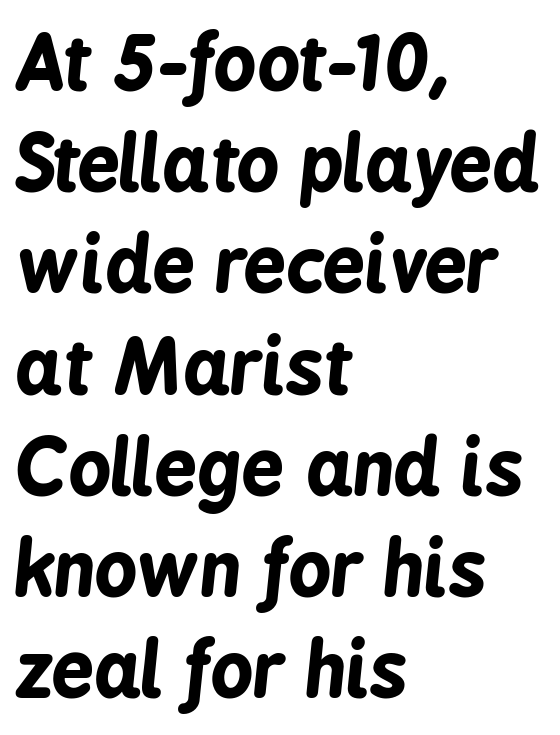
{"italic": "yes", "lean": "right", "slant_degrees": 6, "bold": "yes", "weight": "bold", "width": "condensed", "stroke_contrast": "low", "x_height": "medium", "monospaced": "no", "underline": "no", "align": "left", "line_spacing": "normal", "line_spacing_ratio": 1.35, "letter_spacing": "normal", "letter_spacing_em": 0.0, "glyph_px": 75}
